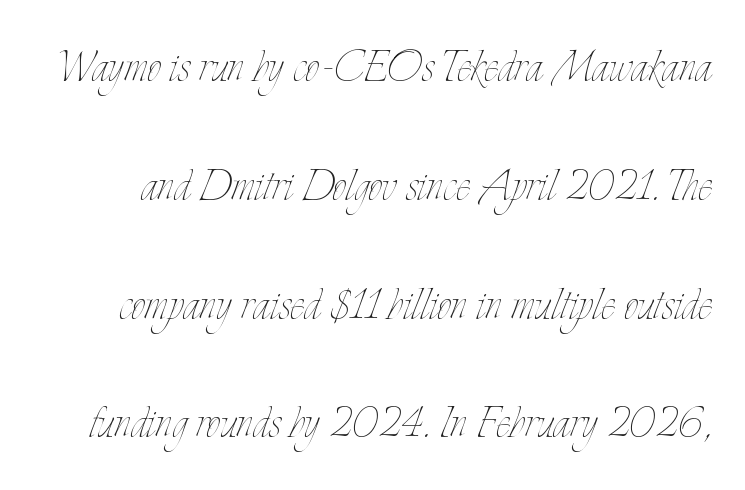
The image shows 55 px thin, condensed type; set loose line spacing (2.16x), normal letter spacing, not underlined; low stroke contrast and a small x-height.
